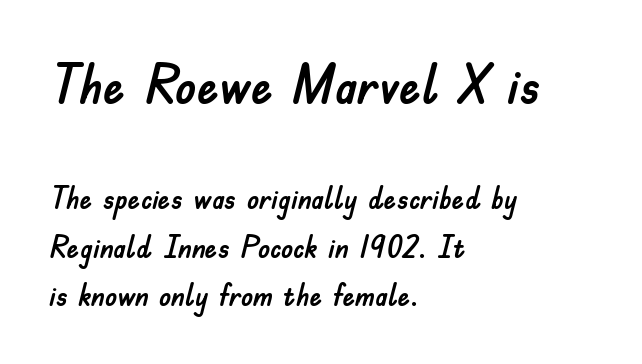
The image shows 54 px sans-serif type; set left-aligned, normal line spacing (1.57x), normal letter spacing, not underlined; the first (top) block is 1.74x larger; low stroke contrast and a small x-height.
